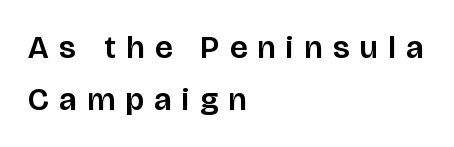
The image shows 32 px sans-serif type, upright; set left-aligned, normal line spacing (1.61x), unusually wide letter spacing (+0.33 em), not underlined; low stroke contrast and a large x-height.
